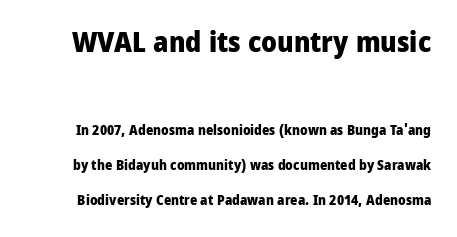
{"serif": "no", "italic": "no", "bold": "yes", "weight": "heavy", "width": "normal", "stroke_contrast": "low", "x_height": "medium", "monospaced": "no", "underline": "no", "line_spacing": "loose", "line_spacing_ratio": 2.5, "letter_spacing": "normal", "letter_spacing_em": 0.0, "larger_block": "first", "size_ratio": 2.07, "glyph_px": 29}
